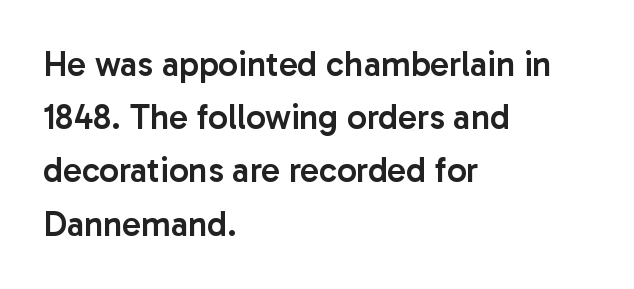
The image shows 35 px semibold sans-serif type, upright; set left-aligned, normal line spacing (1.52x), normal letter spacing, not underlined; low stroke contrast and a medium x-height.
